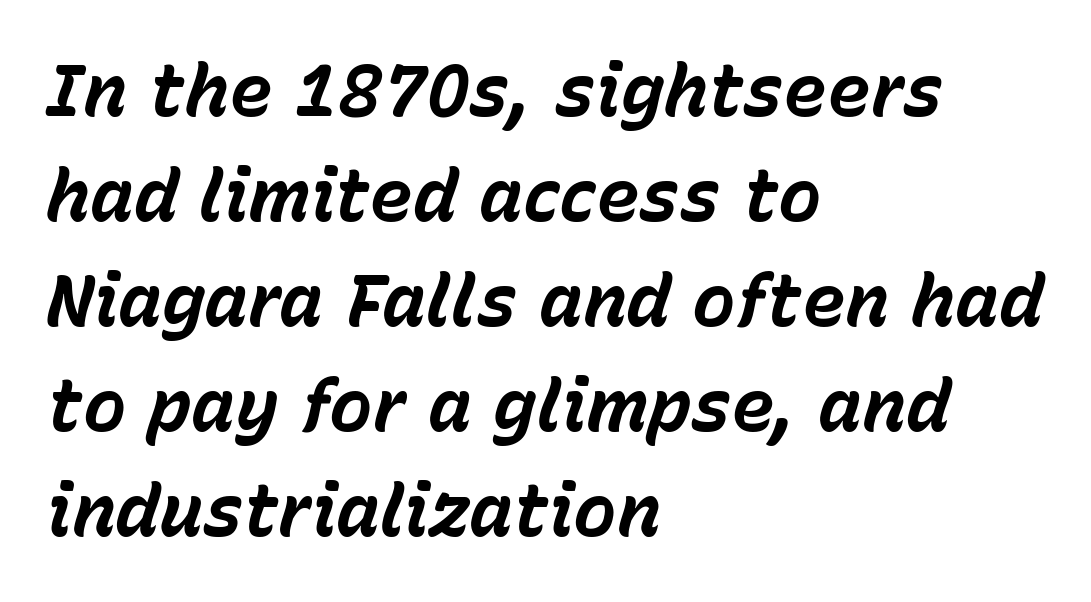
Q: Is the text bold? A: Yes.
Q: Is the text italic (slanted)? A: Yes, it leans right by about 15 degrees.
Q: Is the text underlined? A: No.
Q: How is the paragraph aligned? A: Left-aligned.
Q: Is the spacing between letters normal or unusually wide? A: Normal.
Q: Is the spacing between lines tight, normal or loose? A: Normal.
Q: Width (condensed, normal, or wide)? A: Normal.
Q: Stroke contrast? A: Low.
Q: x-height? A: Medium.
Q: Monospaced? A: No.
